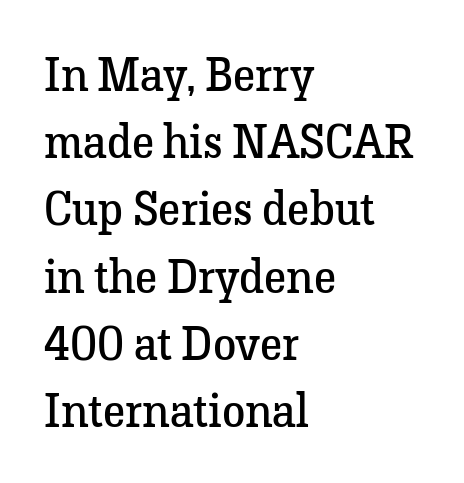
{"serif": "yes", "italic": "no", "bold": "no", "weight": "regular", "width": "normal", "stroke_contrast": "low", "x_height": "medium", "monospaced": "no", "underline": "no", "align": "left", "line_spacing": "normal", "line_spacing_ratio": 1.43, "letter_spacing": "normal", "letter_spacing_em": 0.0, "glyph_px": 47}
